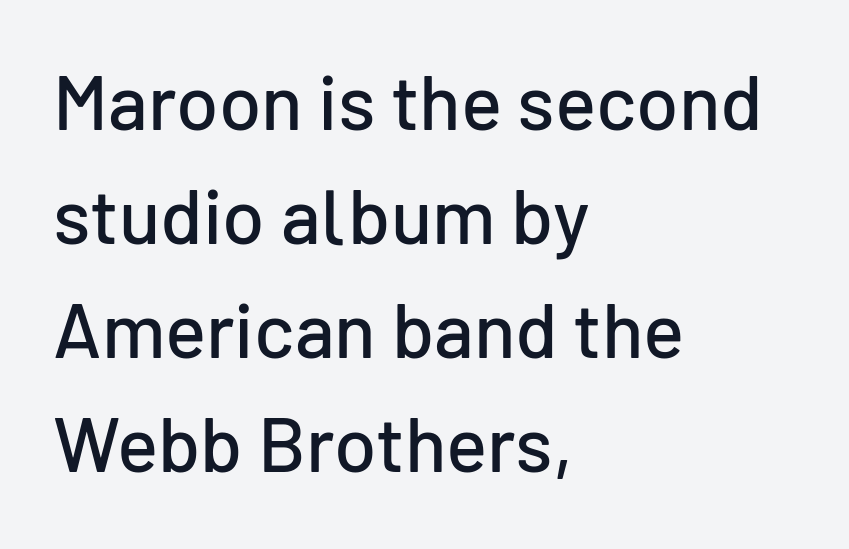
The image shows 77 px sans-serif type, upright; set left-aligned, normal line spacing (1.48x), normal letter spacing, not underlined; low stroke contrast and a medium x-height.
